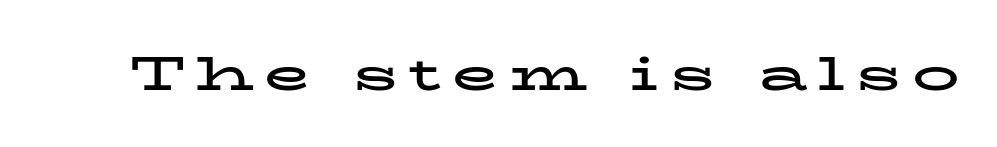
Q: Is the text bold? A: Yes.
Q: Is the text italic (slanted)? A: No, it is upright.
Q: Is the typeface a serif or a sans-serif typeface? A: Serif.
Q: Is the text underlined? A: No.
Q: Is the spacing between letters normal or unusually wide? A: Unusually wide.
Q: Width (condensed, normal, or wide)? A: Wide.
Q: Stroke contrast? A: Low.
Q: x-height? A: Medium.
Q: Monospaced? A: No.
